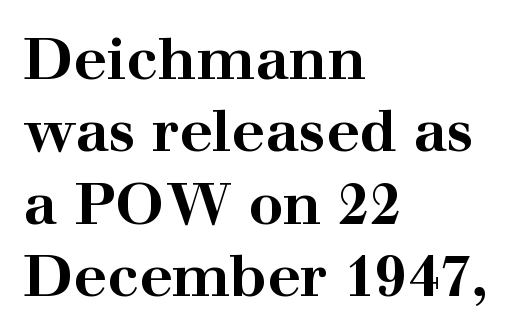
Style check: upright. Compared with typical paragraphs, the rows here are spaced about the same. Is this a fixed-width face? No — the glyphs have proportional, varying widths. Here the glyphs are tracked normally, forming tight word shapes. The paragraph has a hard left edge and a soft right edge. These words are printed bold, with thick strokes throughout.
